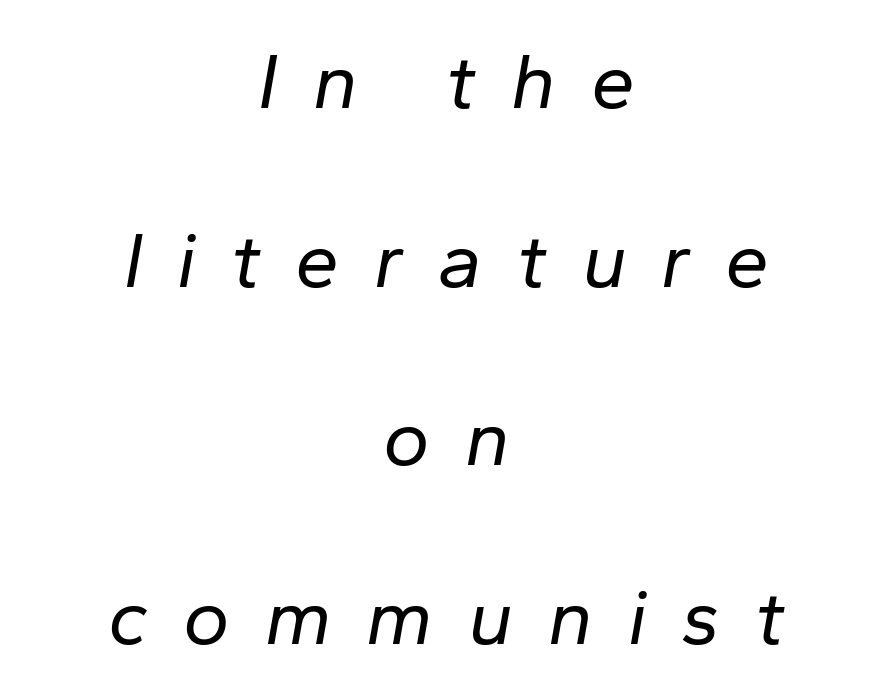
{"italic": "yes", "lean": "right", "slant_degrees": 10, "bold": "no", "weight": "regular", "width": "normal", "stroke_contrast": "low", "x_height": "medium", "monospaced": "no", "underline": "no", "align": "center", "line_spacing": "loose", "line_spacing_ratio": 2.26, "letter_spacing": "wide", "letter_spacing_em": 0.44, "glyph_px": 79}
